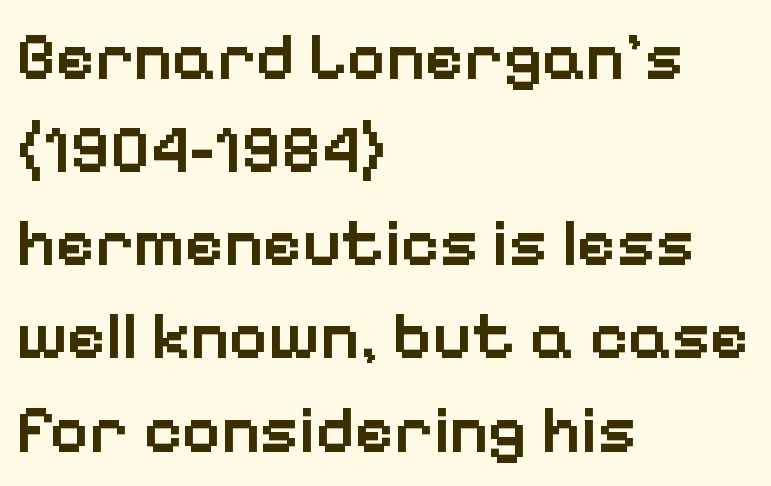
{"serif": "no", "italic": "no", "bold": "semi", "weight": "semibold", "width": "normal", "stroke_contrast": "low", "x_height": "medium", "monospaced": "no", "underline": "no", "align": "left", "line_spacing": "normal", "line_spacing_ratio": 1.39, "letter_spacing": "normal", "letter_spacing_em": 0.0, "glyph_px": 67}
